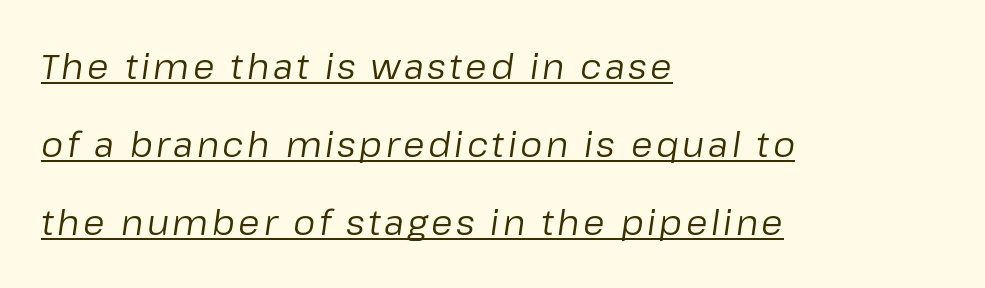
{"italic": "yes", "lean": "right", "slant_degrees": 8, "bold": "no", "weight": "regular", "width": "normal", "stroke_contrast": "low", "x_height": "medium", "monospaced": "no", "underline": "yes", "align": "left", "line_spacing": "loose", "line_spacing_ratio": 2.23, "glyph_px": 35}
